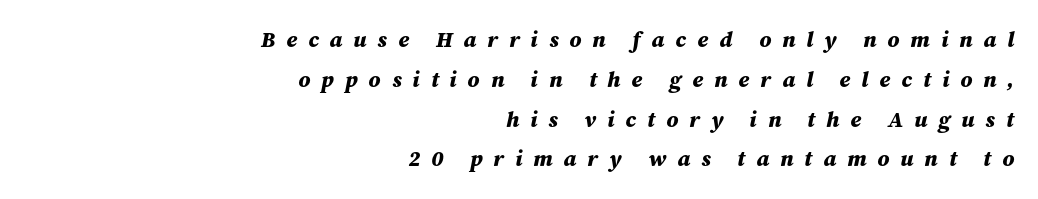
{"italic": "yes", "lean": "right", "slant_degrees": 12, "bold": "yes", "underline": "no", "align": "right", "line_spacing_ratio": 1.81, "letter_spacing": "wide", "letter_spacing_em": 0.5, "glyph_px": 22}
